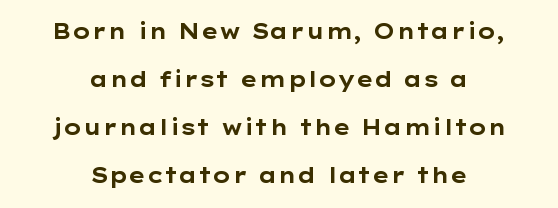
The image shows 21 px bold type, upright; set centered, loose line spacing (2.29x), normal letter spacing, not underlined.
